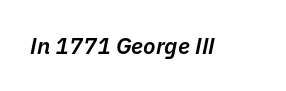
{"italic": "yes", "lean": "right", "slant_degrees": 11, "bold": "semi", "underline": "no", "letter_spacing": "normal", "letter_spacing_em": 0.0, "glyph_px": 23}
